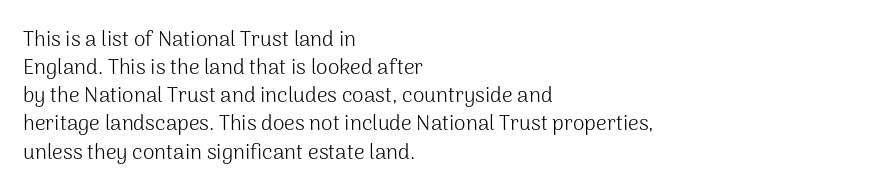
The image shows 21 px text type, upright; set left-aligned, normal line spacing (1.34x), normal letter spacing, not underlined.
